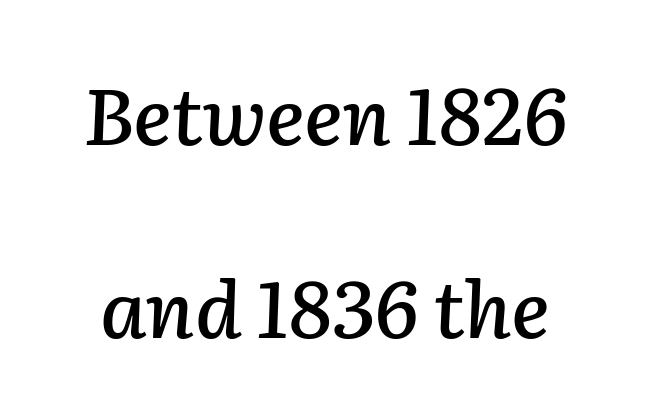
{"italic": "yes", "lean": "right", "slant_degrees": 2, "width": "normal", "stroke_contrast": "low", "x_height": "medium", "monospaced": "no", "underline": "no", "line_spacing": "loose", "line_spacing_ratio": 2.44, "letter_spacing": "normal", "letter_spacing_em": 0.0, "glyph_px": 79}
